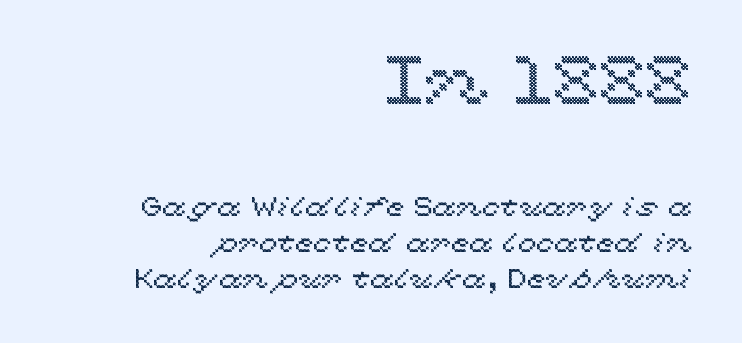
{"width": "wide", "x_height": "medium", "monospaced": "no", "underline": "no", "align": "right", "line_spacing": "normal", "line_spacing_ratio": 1.33, "letter_spacing": "normal", "letter_spacing_em": 0.0, "larger_block": "first", "size_ratio": 2.52, "glyph_px": 68}
